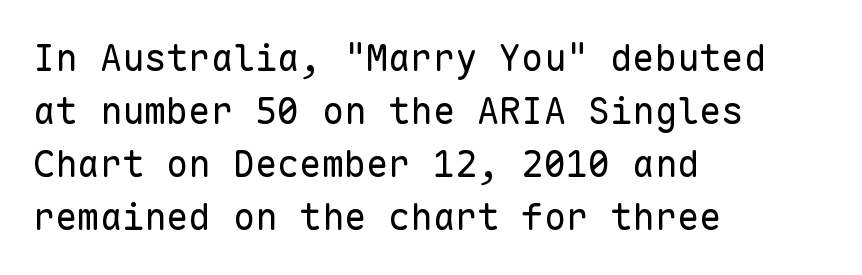
The image shows 37 px regular-weight sans-serif type, upright, monospaced; set left-aligned, normal line spacing (1.43x), normal letter spacing, not underlined; low stroke contrast and a medium x-height.
